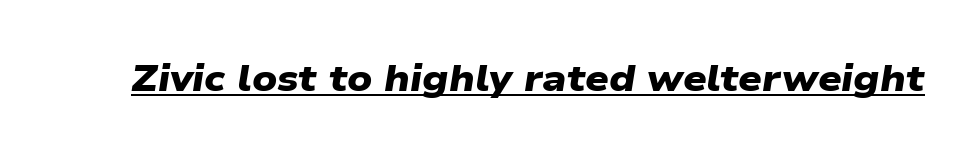
Q: Is the text bold? A: Yes.
Q: Is the typeface a serif or a sans-serif typeface? A: Sans-serif.
Q: Is the text underlined? A: Yes.
Q: Is the spacing between letters normal or unusually wide? A: Normal.
Q: Width (condensed, normal, or wide)? A: Wide.
Q: Stroke contrast? A: Low.
Q: x-height? A: Medium.
Q: Monospaced? A: No.
